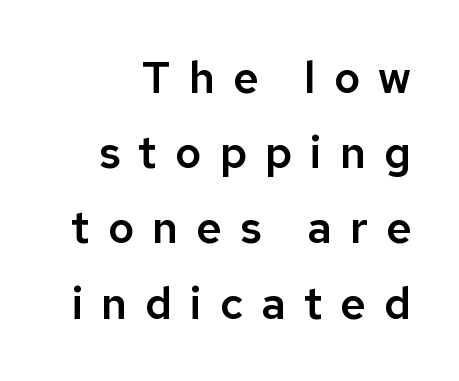
How are the letters spaced? Widely, with obvious added tracking. Font category for this specimen: sans-serif. The rendering uses natural spacing where letterforms have individual widths. Unlike italic type, these characters show no tilt at all.
